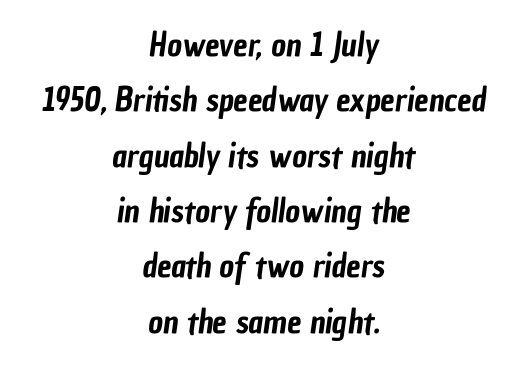
Proportional: the letters do not fall into vertical columns. Compared with a flush-left layout, this one balances lines on the center instead. Beneath every word, the page is bare. The designer went with a sans here, leaving each stem footless.
